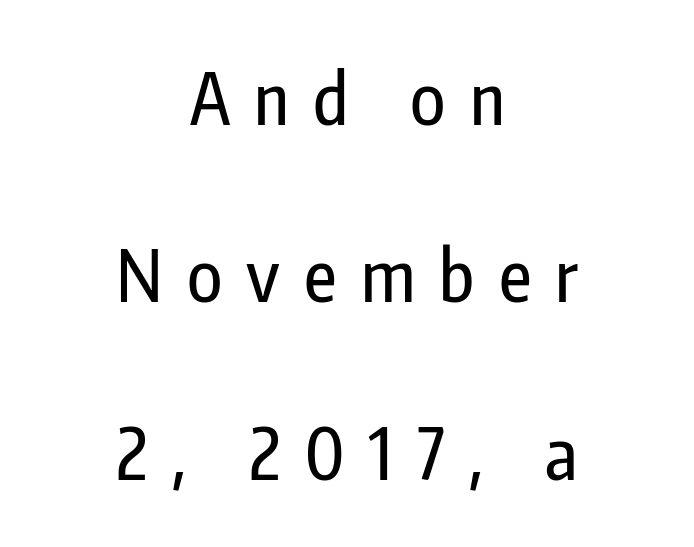
Q: Is the text italic (slanted)? A: No, it is upright.
Q: Is the typeface a serif or a sans-serif typeface? A: Sans-serif.
Q: Is the text underlined? A: No.
Q: How is the paragraph aligned? A: Centered.
Q: Is the spacing between letters normal or unusually wide? A: Unusually wide.
Q: Is the spacing between lines tight, normal or loose? A: Loose.
Q: Width (condensed, normal, or wide)? A: Condensed.
Q: Stroke contrast? A: Low.
Q: x-height? A: Medium.
Q: Monospaced? A: No.
